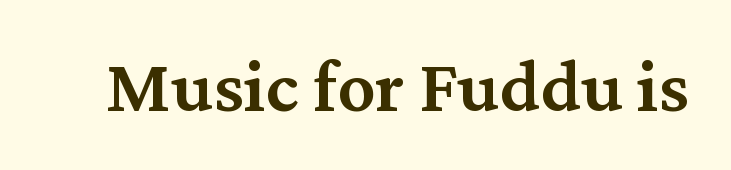
Between one letter and the next there's only the usual sliver of space. The characters display serif detailing at their extremities. Each letter keeps its own natural width here, so spacing adapts to shape. The glyphs are unaccompanied by any horizontal stroke below them. The lettering stays uniformly vertical, giving the passage a roman look.
